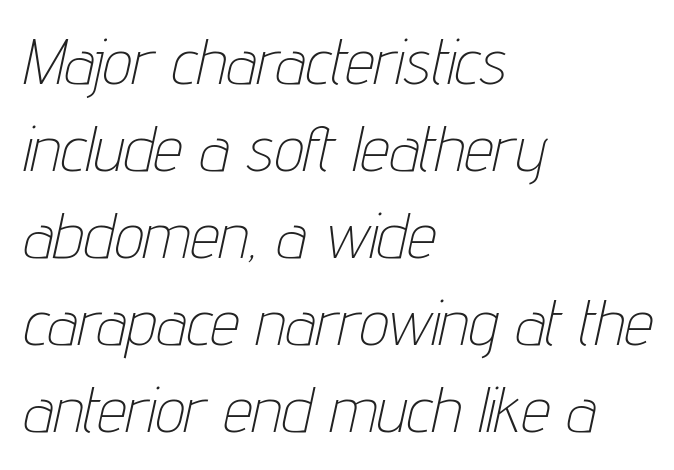
{"italic": "yes", "lean": "right", "slant_degrees": 12, "bold": "no", "weight": "thin", "width": "condensed", "stroke_contrast": "low", "x_height": "medium", "monospaced": "no", "underline": "no", "align": "left", "line_spacing": "normal", "line_spacing_ratio": 1.34, "letter_spacing": "normal", "letter_spacing_em": 0.0, "glyph_px": 65}
